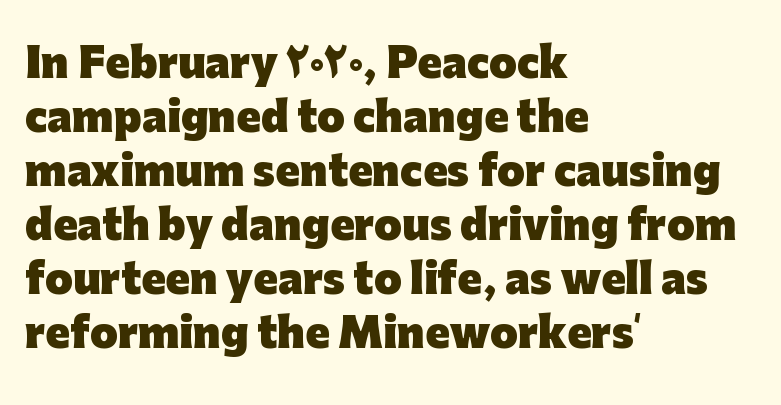
The image shows 40 px heavy sans-serif type, upright; set left-aligned, normal line spacing (1.35x), normal letter spacing, not underlined; low stroke contrast and a medium x-height.
